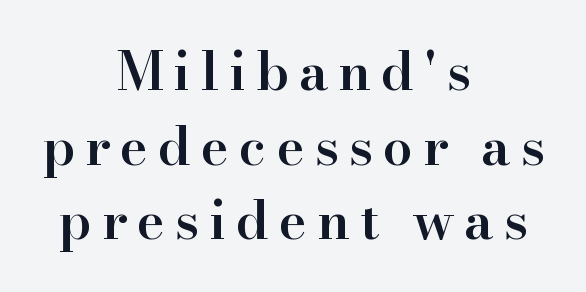
The image shows 53 px semibold serif type, upright; set centered, normal line spacing (1.41x), not underlined; high stroke contrast and a small x-height.
